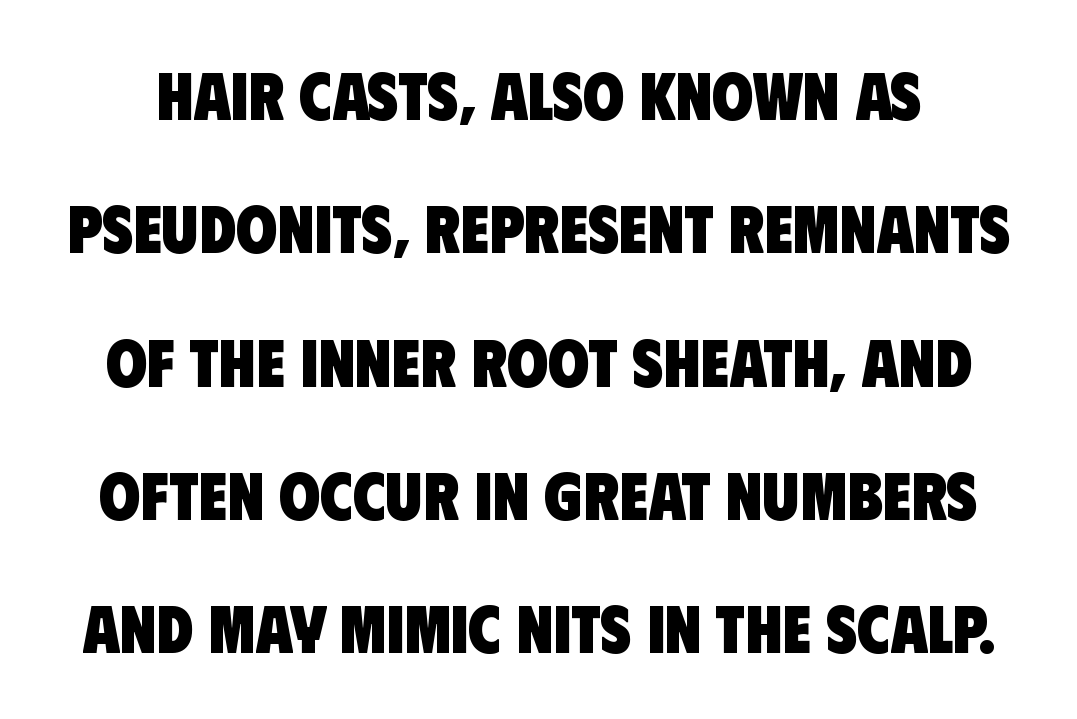
The image shows 67 px heavy, condensed sans-serif type; set loose line spacing (1.99x), normal letter spacing, not underlined; low stroke contrast and a large x-height.
